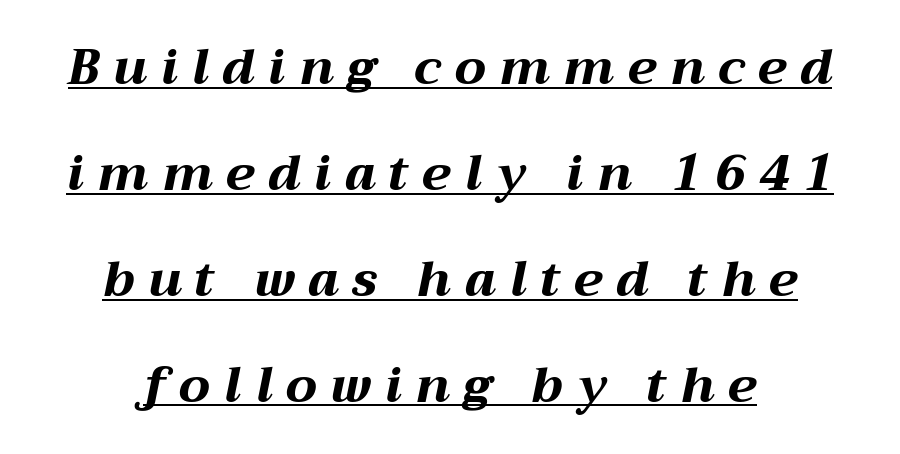
The image shows 49 px bold, wide type, italic (leaning right); set centered, loose line spacing (2.16x), unusually wide letter spacing (+0.28 em), underlined; medium stroke contrast and a medium x-height.
